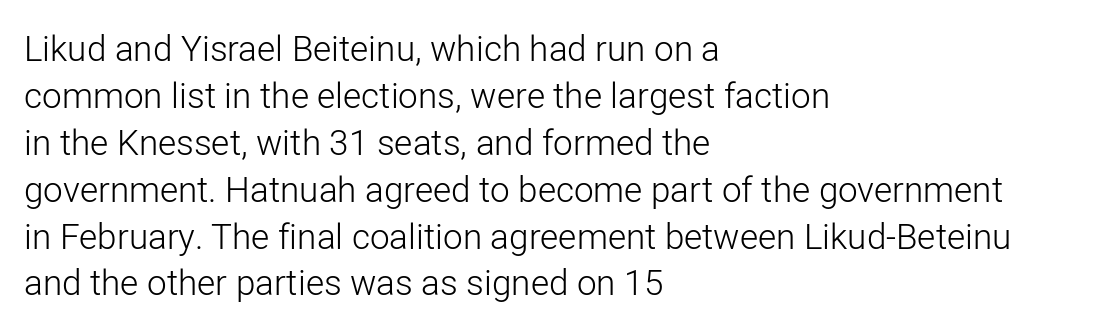
Q: Is the text bold? A: No.
Q: Is the text italic (slanted)? A: No, it is upright.
Q: Is the typeface a serif or a sans-serif typeface? A: Sans-serif.
Q: Is the text underlined? A: No.
Q: How is the paragraph aligned? A: Left-aligned.
Q: Is the spacing between letters normal or unusually wide? A: Normal.
Q: Is the spacing between lines tight, normal or loose? A: Normal.
Q: Width (condensed, normal, or wide)? A: Normal.
Q: Stroke contrast? A: Low.
Q: x-height? A: Medium.
Q: Monospaced? A: No.
